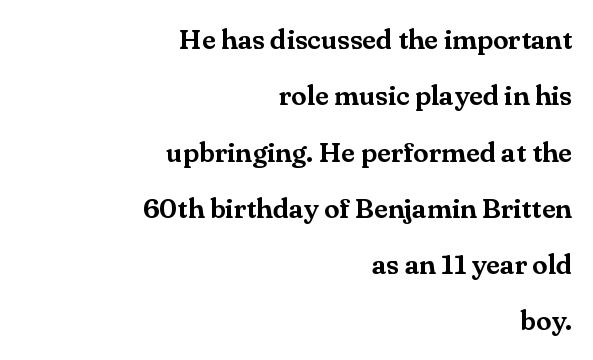
Stroke terminals: seriffed. Looks like regular typesetting: each glyph gets only the width it needs. The lines are quadded right. The rendering keeps characters at their native spacing.
